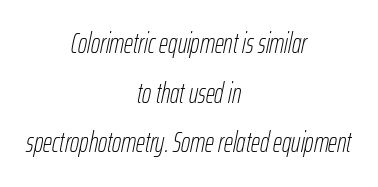
{"italic": "yes", "lean": "right", "slant_degrees": 12, "bold": "no", "weight": "thin", "width": "condensed", "stroke_contrast": "low", "x_height": "medium", "monospaced": "no", "underline": "no", "align": "center", "line_spacing_ratio": 1.77, "letter_spacing": "normal", "letter_spacing_em": 0.0, "glyph_px": 28}
